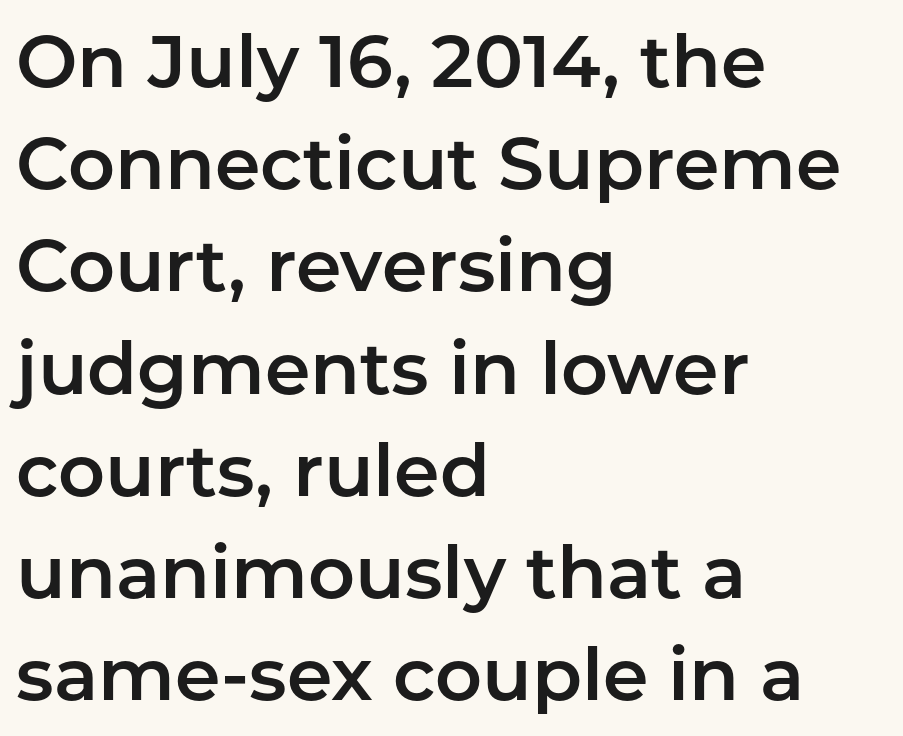
In terms of letterspacing, this is plain default setting. To sum up the face: it is a sans, with no serifs. The letters advance in unequal steps, a hallmark of proportional type. Baseline-to-baseline distance is the conventional proportion of letter height. All the whitespace from short lines collects on the right.
